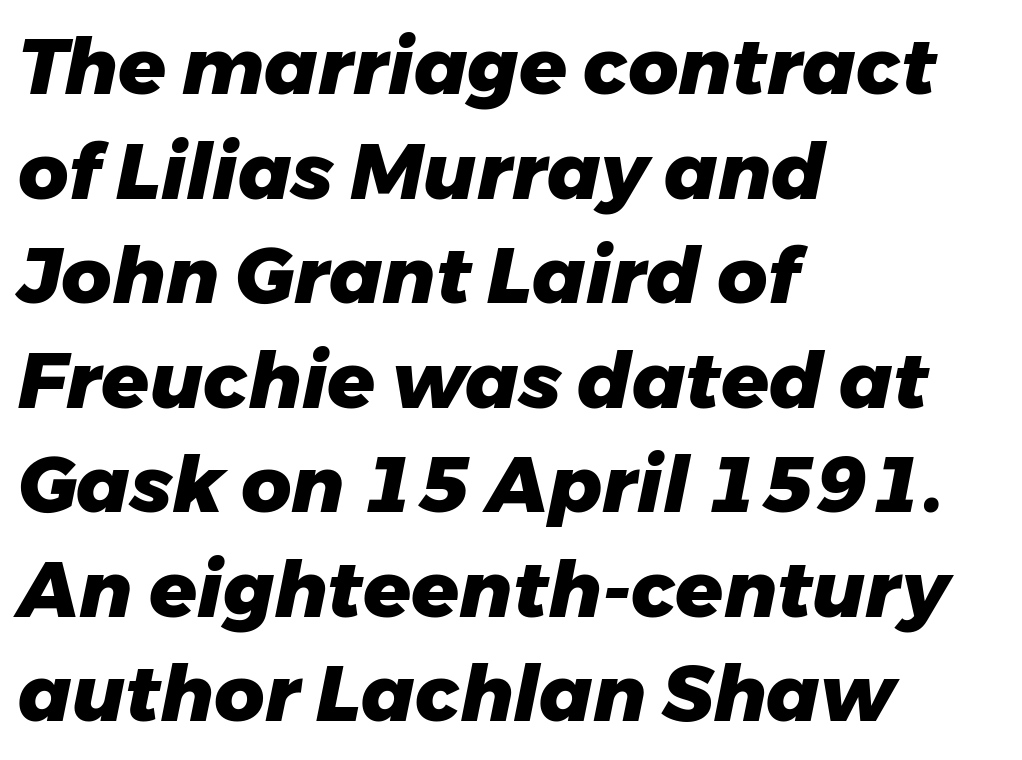
{"italic": "yes", "lean": "right", "slant_degrees": 11, "bold": "yes", "weight": "heavy", "width": "normal", "stroke_contrast": "low", "x_height": "medium", "monospaced": "no", "underline": "no", "align": "left", "line_spacing": "normal", "line_spacing_ratio": 1.34, "letter_spacing": "normal", "letter_spacing_em": 0.0, "glyph_px": 78}
